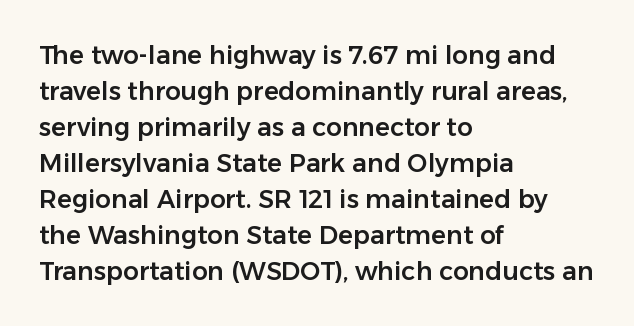
{"italic": "no", "underline": "no", "align": "left", "line_spacing": "normal", "line_spacing_ratio": 1.44, "letter_spacing": "normal", "letter_spacing_em": 0.0, "glyph_px": 25}
